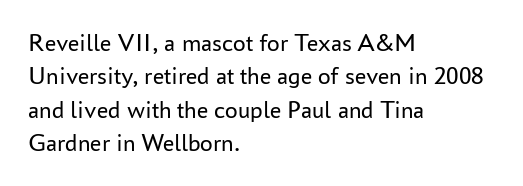
Notice how the stems are strictly vertical — no italics here. Clear beneath every line of the passage. Compared with typical paragraphs, the rows here are spaced about the same. The letters look calm and open, with moderate or lighter stems. Spacing between characters is what you'd get straight out of the box.
